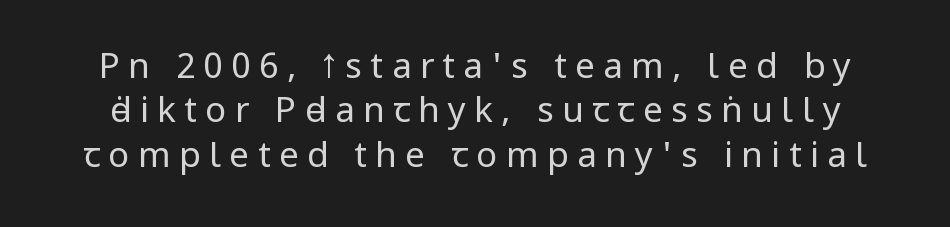
{"serif": "no", "italic": "no", "bold": "no", "weight": "regular", "width": "condensed", "stroke_contrast": "low", "x_height": "large", "monospaced": "no", "underline": "no", "line_spacing": "normal", "line_spacing_ratio": 1.27, "letter_spacing": "wide", "letter_spacing_em": 0.24, "glyph_px": 35}
